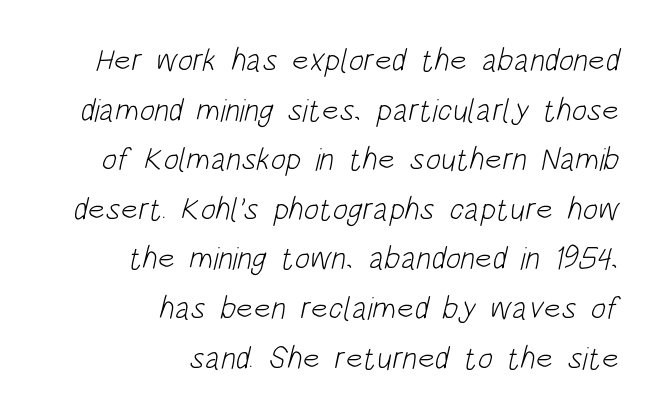
{"serif": "no", "bold": "no", "weight": "light", "width": "condensed", "stroke_contrast": "low", "x_height": "large", "monospaced": "no", "underline": "no", "align": "right", "line_spacing": "normal", "line_spacing_ratio": 1.55, "letter_spacing": "normal", "letter_spacing_em": 0.0, "glyph_px": 32}
